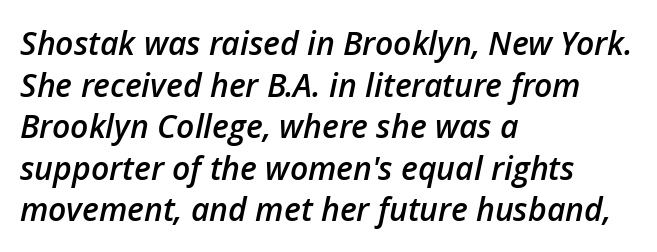
{"italic": "yes", "lean": "right", "slant_degrees": 12, "bold": "semi", "weight": "semibold", "width": "normal", "stroke_contrast": "low", "x_height": "medium", "monospaced": "no", "underline": "no", "align": "left", "line_spacing": "normal", "line_spacing_ratio": 1.3, "letter_spacing": "normal", "letter_spacing_em": 0.0, "glyph_px": 32}
